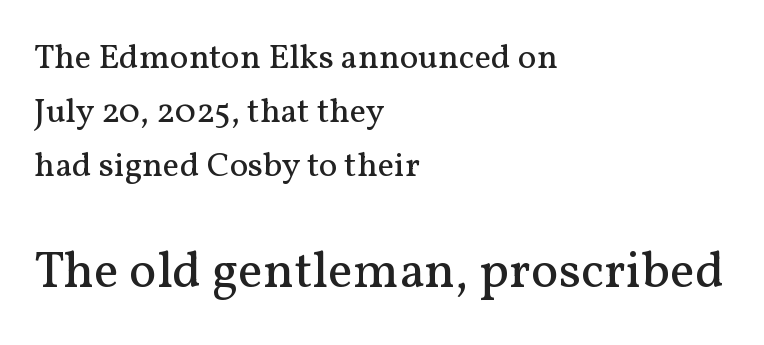
{"serif": "yes", "italic": "no", "bold": "no", "weight": "regular", "width": "normal", "stroke_contrast": "medium", "x_height": "medium", "monospaced": "no", "underline": "no", "align": "left", "line_spacing": "normal", "line_spacing_ratio": 1.54, "letter_spacing": "normal", "letter_spacing_em": 0.0, "larger_block": "second", "size_ratio": 1.49, "glyph_px": 52}
